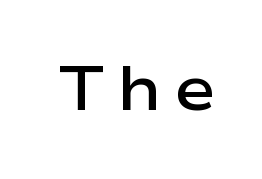
The rendering shows plain stroke endings on the letterforms — a sans-serif design. Loose tracking; the words dissolve into strings of separated letters. Posture: upright roman. Check the space under the baseline: it is left empty.
